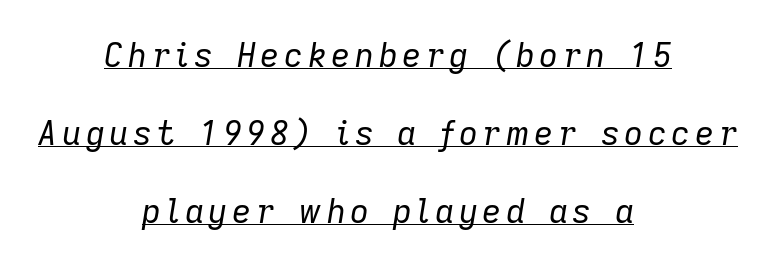
Q: Is the text bold? A: No.
Q: Is the text italic (slanted)? A: Yes, it leans right by about 9 degrees.
Q: Is the text underlined? A: Yes.
Q: How is the paragraph aligned? A: Centered.
Q: Is the spacing between lines tight, normal or loose? A: Loose.
Q: Width (condensed, normal, or wide)? A: Normal.
Q: Stroke contrast? A: Low.
Q: x-height? A: Medium.
Q: Monospaced? A: No.
